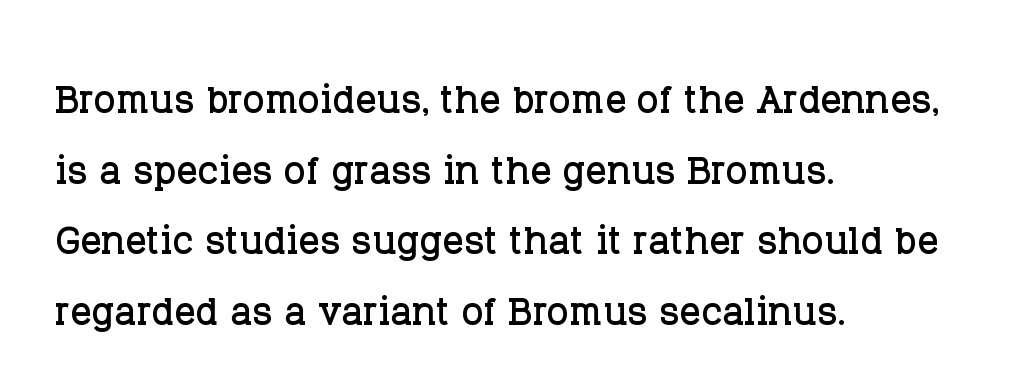
The image shows 52 px serif type, upright; set left-aligned, normal line spacing (1.36x), normal letter spacing, not underlined; low stroke contrast and a large x-height.
